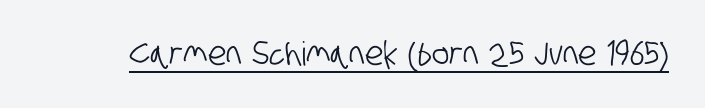
Q: Is the typeface a serif or a sans-serif typeface? A: Sans-serif.
Q: Is the text underlined? A: Yes.
Q: Is the spacing between letters normal or unusually wide? A: Normal.
Q: Width (condensed, normal, or wide)? A: Condensed.
Q: Stroke contrast? A: Low.
Q: x-height? A: Large.
Q: Monospaced? A: No.
